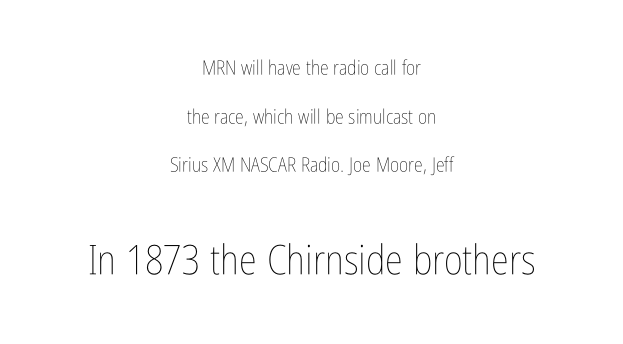
Q: Is the text bold? A: No.
Q: Is the text italic (slanted)? A: No, it is upright.
Q: Is the text underlined? A: No.
Q: How is the paragraph aligned? A: Centered.
Q: Is the spacing between letters normal or unusually wide? A: Normal.
Q: Is the spacing between lines tight, normal or loose? A: Loose.
Q: Which block of text is set in a larger size, the first (top) or the second (bottom)? A: The second (bottom) one.
Q: Width (condensed, normal, or wide)? A: Condensed.
Q: Stroke contrast? A: Low.
Q: x-height? A: Medium.
Q: Monospaced? A: No.
